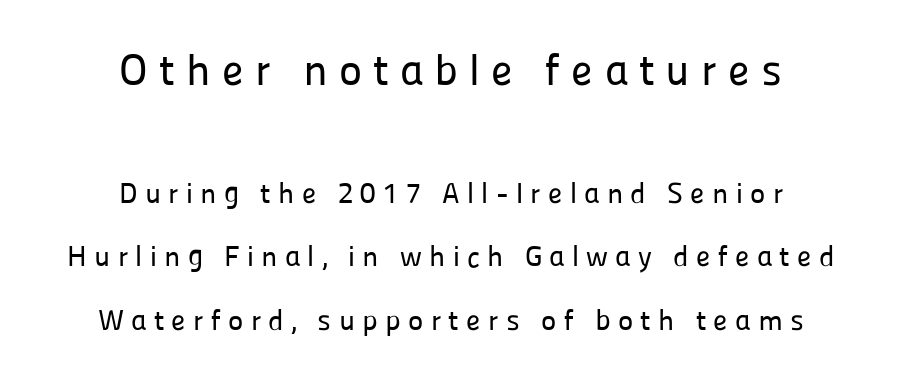
Q: Is the text italic (slanted)? A: No, it is upright.
Q: Is the typeface a serif or a sans-serif typeface? A: Sans-serif.
Q: Is the text underlined? A: No.
Q: How is the paragraph aligned? A: Centered.
Q: Is the spacing between letters normal or unusually wide? A: Unusually wide.
Q: Is the spacing between lines tight, normal or loose? A: Loose.
Q: Which block of text is set in a larger size, the first (top) or the second (bottom)? A: The first (top) one.
Q: Width (condensed, normal, or wide)? A: Normal.
Q: Stroke contrast? A: Low.
Q: x-height? A: Medium.
Q: Monospaced? A: No.
